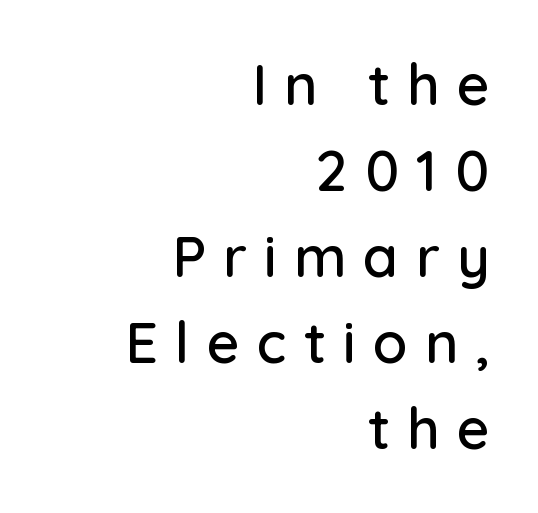
{"serif": "no", "italic": "no", "width": "normal", "stroke_contrast": "low", "x_height": "medium", "monospaced": "no", "underline": "no", "align": "right", "line_spacing": "normal", "line_spacing_ratio": 1.51, "letter_spacing": "wide", "letter_spacing_em": 0.3, "glyph_px": 57}
